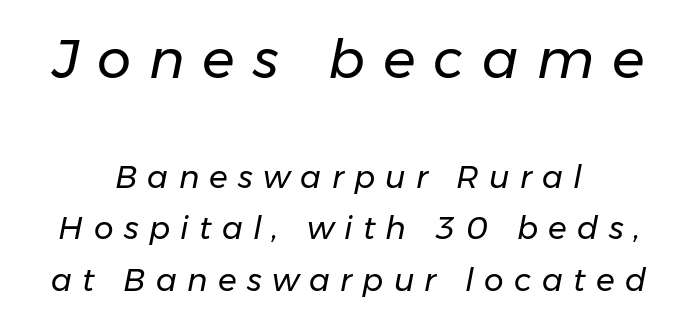
Q: Is the text bold? A: No.
Q: Is the text italic (slanted)? A: Yes, it leans right by about 11 degrees.
Q: Is the text underlined? A: No.
Q: How is the paragraph aligned? A: Centered.
Q: Is the spacing between letters normal or unusually wide? A: Unusually wide.
Q: Is the spacing between lines tight, normal or loose? A: Normal.
Q: Which block of text is set in a larger size, the first (top) or the second (bottom)? A: The first (top) one.
Q: Width (condensed, normal, or wide)? A: Normal.
Q: Stroke contrast? A: Low.
Q: x-height? A: Medium.
Q: Monospaced? A: No.
